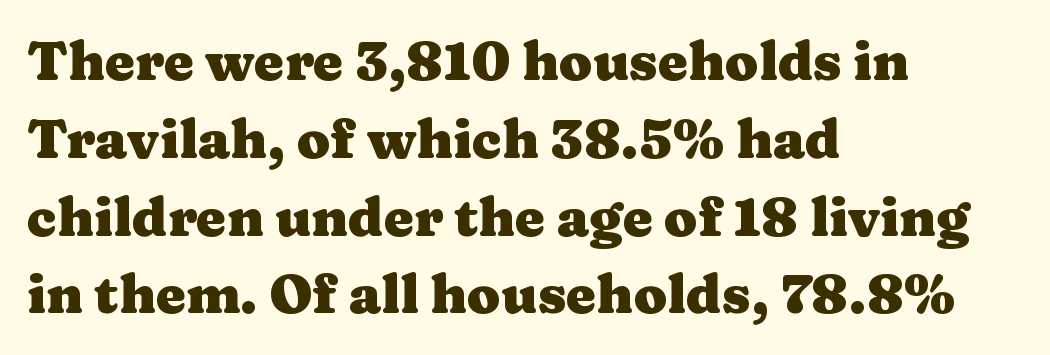
{"serif": "yes", "italic": "no", "bold": "yes", "weight": "heavy", "width": "wide", "stroke_contrast": "medium", "x_height": "medium", "monospaced": "no", "underline": "no", "align": "left", "line_spacing": "normal", "line_spacing_ratio": 1.44, "letter_spacing": "normal", "letter_spacing_em": 0.0, "glyph_px": 54}
